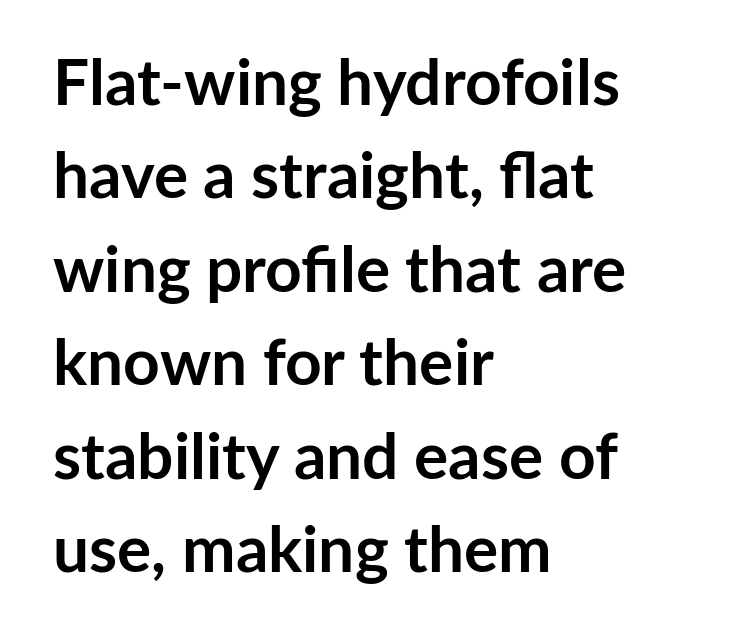
The image shows 64 px semibold sans-serif type, upright; set left-aligned, normal line spacing (1.46x), normal letter spacing, not underlined; low stroke contrast and a medium x-height.
